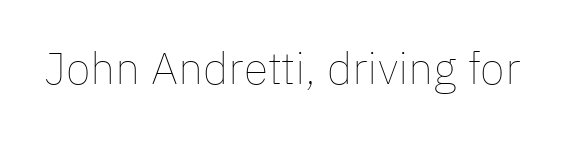
The image shows 45 px thin type, upright; set normal letter spacing, not underlined; low stroke contrast and a medium x-height.
